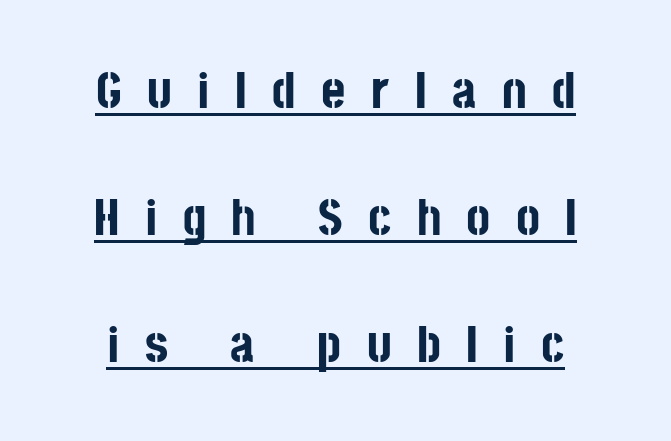
Q: Is the text bold? A: Yes.
Q: Is the text italic (slanted)? A: No, it is upright.
Q: Is the typeface a serif or a sans-serif typeface? A: Sans-serif.
Q: Is the text underlined? A: Yes.
Q: Is the spacing between letters normal or unusually wide? A: Unusually wide.
Q: Is the spacing between lines tight, normal or loose? A: Loose.
Q: Width (condensed, normal, or wide)? A: Condensed.
Q: Stroke contrast? A: Low.
Q: x-height? A: Large.
Q: Monospaced? A: No.
